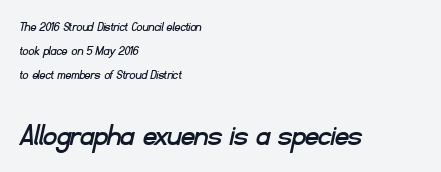
Q: Is the typeface a serif or a sans-serif typeface? A: Sans-serif.
Q: Is the text underlined? A: No.
Q: How is the paragraph aligned? A: Left-aligned.
Q: Is the spacing between letters normal or unusually wide? A: Normal.
Q: Which block of text is set in a larger size, the first (top) or the second (bottom)? A: The second (bottom) one.
Q: Width (condensed, normal, or wide)? A: Normal.
Q: Stroke contrast? A: Low.
Q: x-height? A: Small.
Q: Monospaced? A: No.
